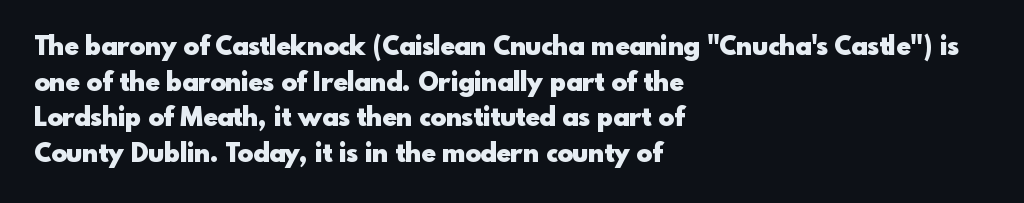
The image shows 26 px bold type, upright; set left-aligned, normal line spacing (1.37x), normal letter spacing, not underlined.
